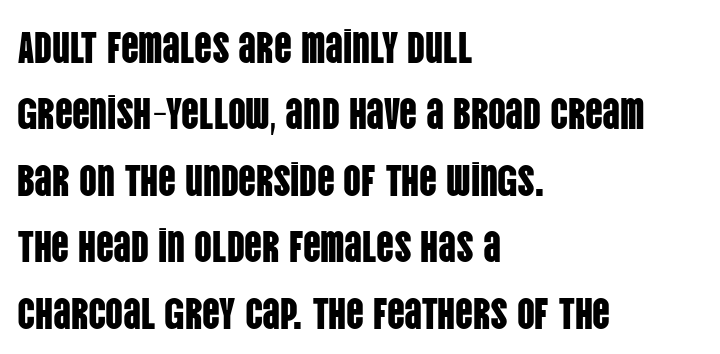
The paragraph shown leans on its left margin. The baseline area is clear. The lettering stays uniformly vertical, giving the passage a roman look. Here the designer chose a conventional face with non-uniform glyph widths.
